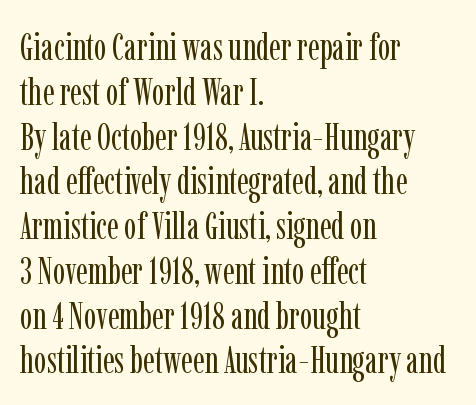
The image shows 37 px regular-weight, condensed serif type, upright; set left-aligned, line spacing 1.21x, normal letter spacing, not underlined; low stroke contrast and a medium x-height.
